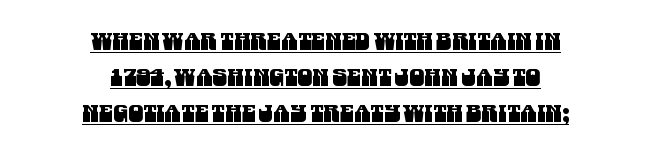
The image shows 24 px text type; set centered, normal line spacing (1.5x), normal letter spacing, underlined.
